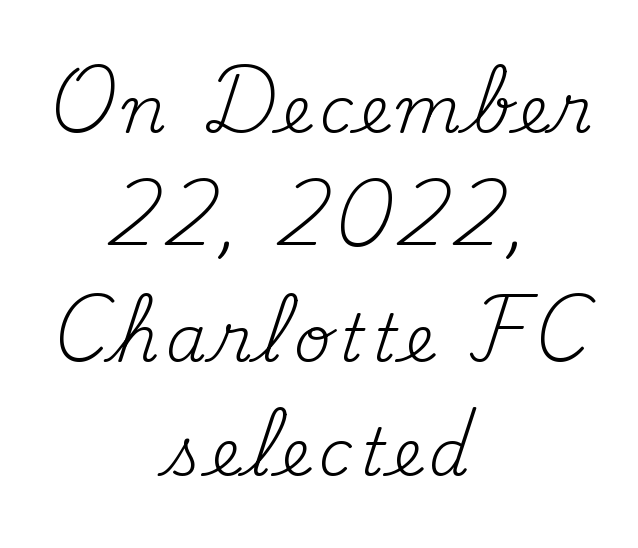
Q: Is the text bold? A: No.
Q: Is the text italic (slanted)? A: Yes.
Q: Is the typeface a serif or a sans-serif typeface? A: Serif.
Q: Is the text underlined? A: No.
Q: How is the paragraph aligned? A: Centered.
Q: Width (condensed, normal, or wide)? A: Normal.
Q: Stroke contrast? A: Medium.
Q: x-height? A: Small.
Q: Monospaced? A: No.
